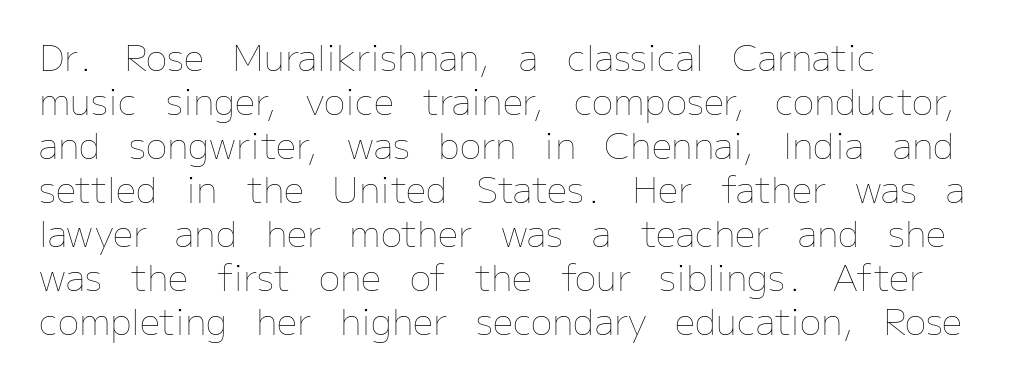
The lines are quadded left. The glyphs are unaccompanied by any horizontal stroke below them. Caption: standard tracking, unaltered. The passage shown is typed in a proportional face where columns would drift. Style check: upright. The font sits on the lighter half of the weight spectrum, regular included.
